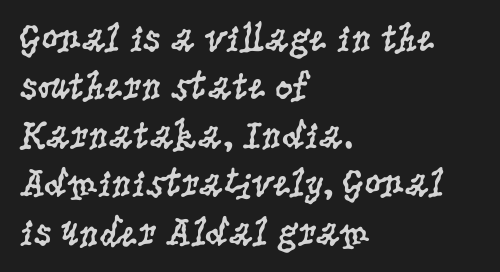
Q: Is the text bold? A: No.
Q: Is the typeface a serif or a sans-serif typeface? A: Serif.
Q: Is the text underlined? A: No.
Q: How is the paragraph aligned? A: Left-aligned.
Q: Is the spacing between letters normal or unusually wide? A: Normal.
Q: Width (condensed, normal, or wide)? A: Condensed.
Q: Stroke contrast? A: Low.
Q: x-height? A: Large.
Q: Monospaced? A: No.
